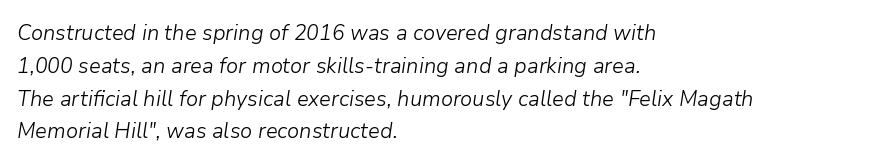
Q: Is the text bold? A: No.
Q: Is the text italic (slanted)? A: Yes, it leans right by about 9 degrees.
Q: Is the text underlined? A: No.
Q: How is the paragraph aligned? A: Left-aligned.
Q: Is the spacing between letters normal or unusually wide? A: Normal.
Q: Is the spacing between lines tight, normal or loose? A: Normal.
